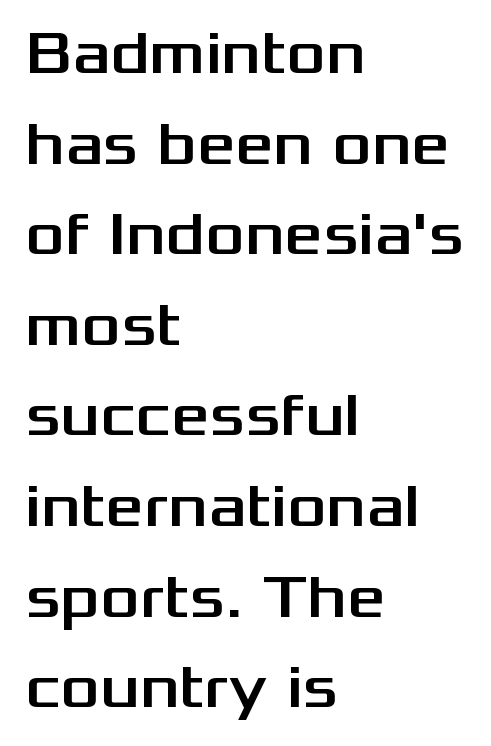
{"serif": "no", "italic": "no", "width": "wide", "stroke_contrast": "medium", "x_height": "medium", "monospaced": "no", "underline": "no", "align": "left", "line_spacing": "normal", "line_spacing_ratio": 1.51, "letter_spacing": "normal", "letter_spacing_em": 0.0, "glyph_px": 60}
